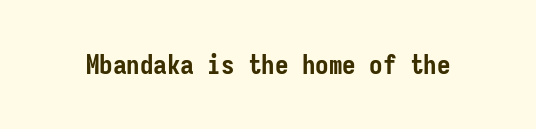
Q: Is the text bold? A: Yes.
Q: Is the text italic (slanted)? A: No, it is upright.
Q: Is the text underlined? A: No.
Q: Is the spacing between letters normal or unusually wide? A: Normal.
